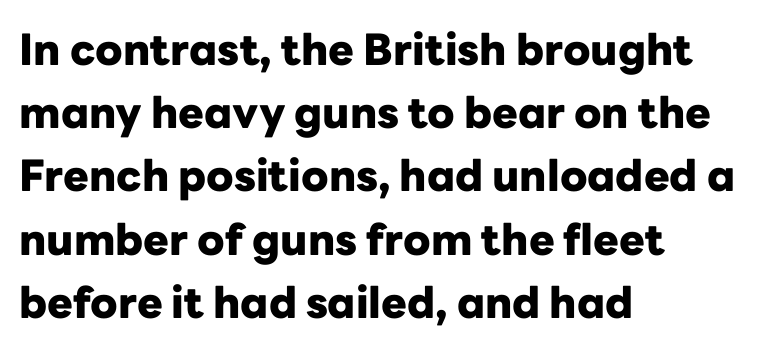
{"serif": "no", "italic": "no", "bold": "yes", "weight": "heavy", "width": "normal", "stroke_contrast": "low", "x_height": "medium", "monospaced": "no", "underline": "no", "align": "left", "line_spacing": "normal", "line_spacing_ratio": 1.47, "letter_spacing": "normal", "letter_spacing_em": 0.0, "glyph_px": 43}
